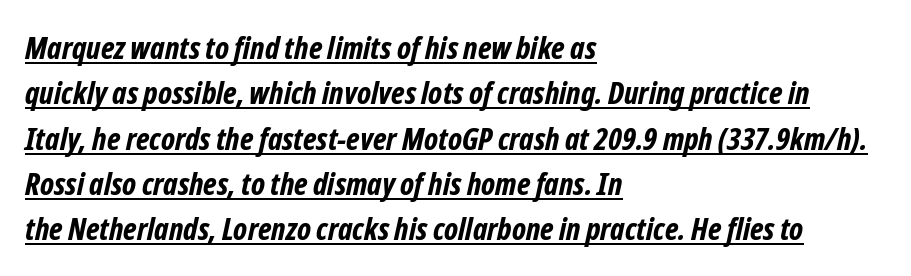
{"serif": "no", "bold": "yes", "weight": "bold", "width": "condensed", "stroke_contrast": "low", "x_height": "medium", "monospaced": "no", "underline": "yes", "align": "left", "line_spacing": "normal", "line_spacing_ratio": 1.46, "letter_spacing": "normal", "letter_spacing_em": 0.0, "glyph_px": 31}
